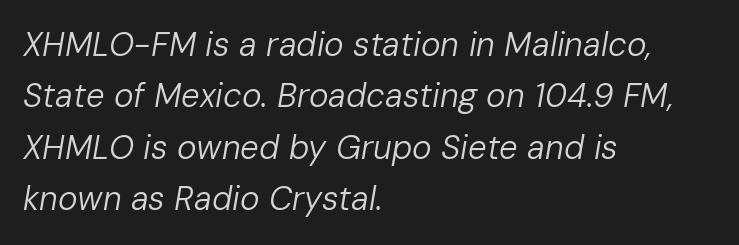
{"italic": "yes", "lean": "right", "slant_degrees": 10, "bold": "no", "weight": "regular", "width": "normal", "stroke_contrast": "low", "x_height": "medium", "monospaced": "no", "underline": "no", "align": "left", "line_spacing": "normal", "line_spacing_ratio": 1.56, "letter_spacing": "normal", "letter_spacing_em": 0.0, "glyph_px": 33}
